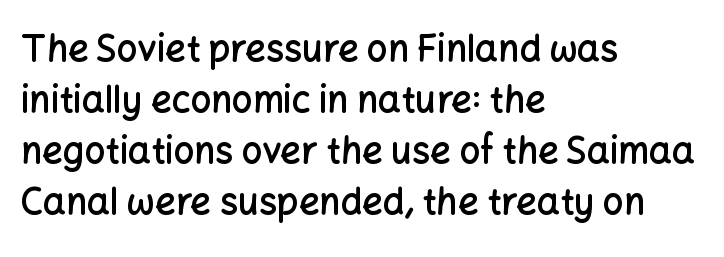
The image shows 36 px semibold sans-serif type, upright; set left-aligned, normal line spacing (1.42x), normal letter spacing, not underlined; low stroke contrast and a medium x-height.
